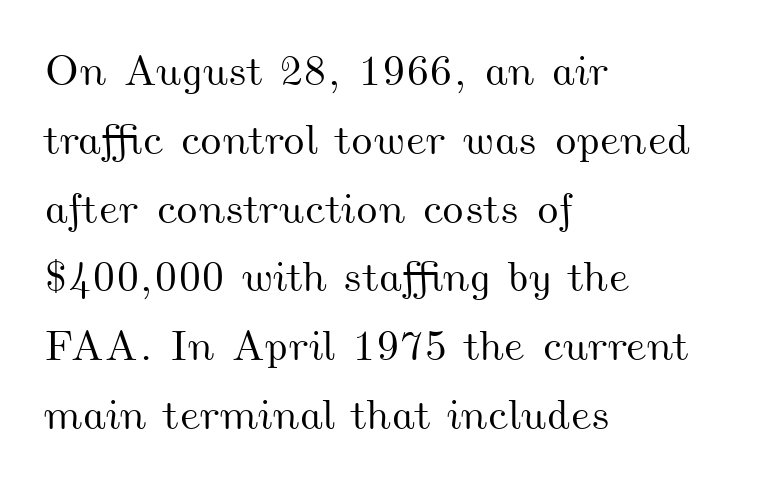
Does the leading feel generous? No, just average. Here the glyphs are tracked normally, forming tight word shapes. The specimen omits any rule beneath the text block's lines. Line starts are locked; line ends wander. A typesetter would call this proportional, since set widths differ per character.
